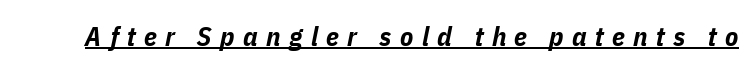
Emphasis is given by a line drawn under the lettering. Compared with typical body copy, the letter spacing here is much looser. A full-strength bold gives these letters their thick strokes. Style check: oblique.
